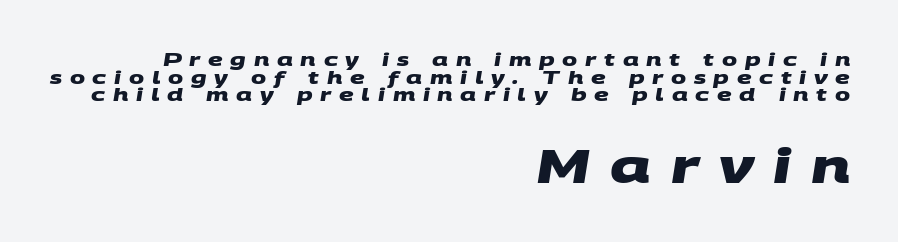
The image shows 46 px heavy, wide sans-serif type; set right-aligned, tight line spacing (0.98x), unusually wide letter spacing (+0.43 em), not underlined; the second (bottom) block is 2.56x larger; medium stroke contrast and a large x-height.
